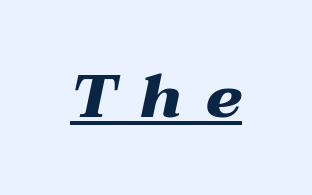
Substantial extra tracking has been applied to these lines. Do the characters align in a grid? No, the font is proportional. The font's italic variant was chosen for this text. The passage shown is underscored from start to finish.
